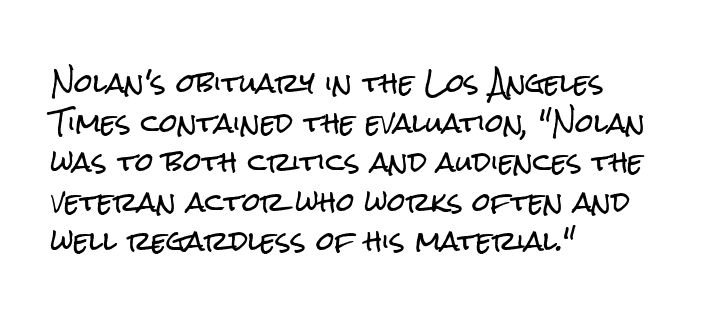
{"italic": "no", "underline": "no", "align": "left", "line_spacing": "normal", "line_spacing_ratio": 1.52, "letter_spacing": "normal", "letter_spacing_em": 0.0, "glyph_px": 26}
